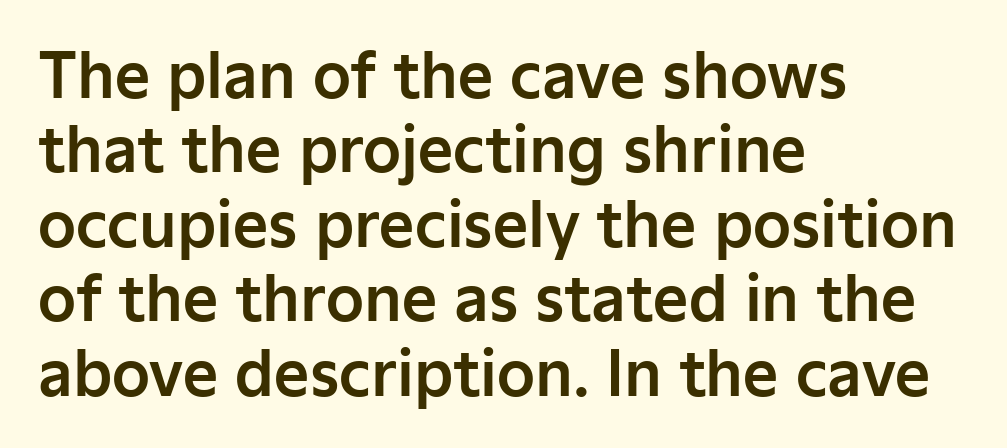
The image shows 61 px sans-serif type, upright; set left-aligned, line spacing 1.22x, normal letter spacing, not underlined; low stroke contrast and a medium x-height.
